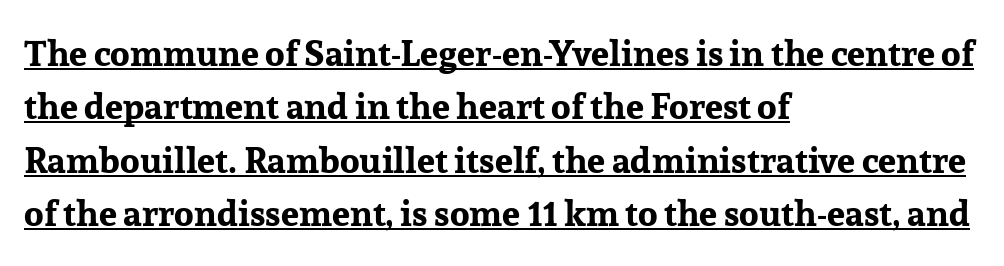
There is no visible air inserted between adjacent glyphs. Vertical strokes here are truly vertical. Its strokes are broad and dark, the hallmark of bold type. Note the varied advance widths — an 'i' is clearly narrower than an 'm'.
